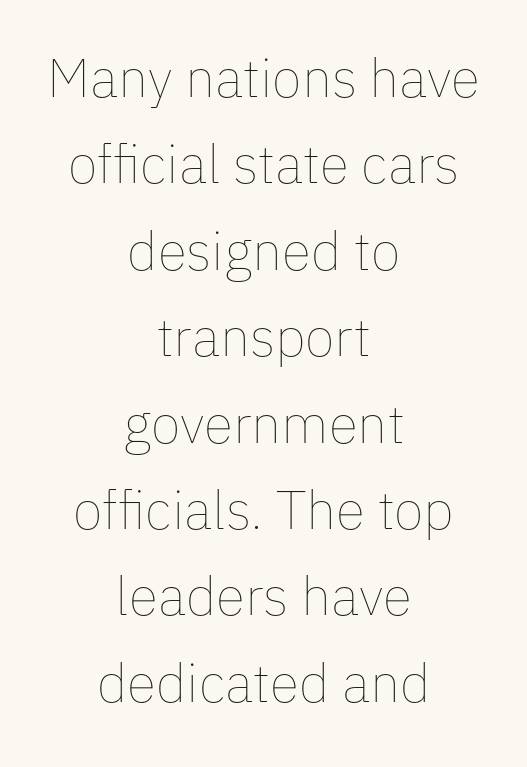
{"italic": "no", "bold": "no", "weight": "thin", "width": "normal", "stroke_contrast": "low", "x_height": "medium", "monospaced": "no", "underline": "no", "align": "center", "line_spacing": "normal", "line_spacing_ratio": 1.6, "letter_spacing": "normal", "letter_spacing_em": 0.0, "glyph_px": 54}
